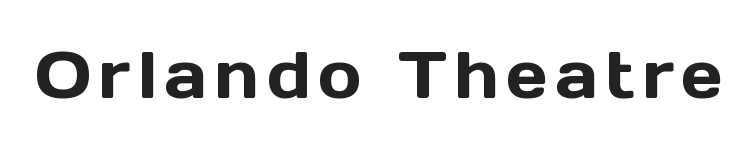
The image shows 66 px sans-serif type, upright; set not underlined; a medium x-height.
